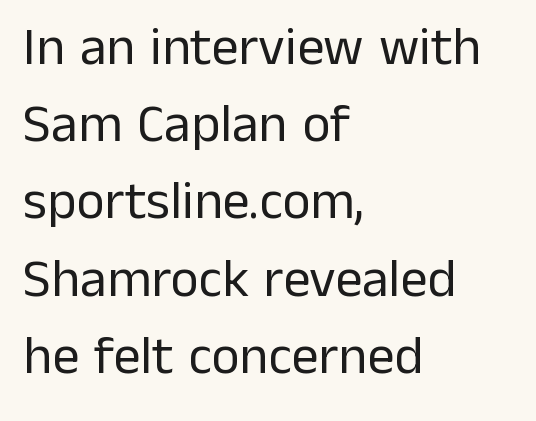
The image shows 54 px regular-weight sans-serif type, upright; set left-aligned, normal line spacing (1.43x), normal letter spacing, not underlined; low stroke contrast and a medium x-height.
